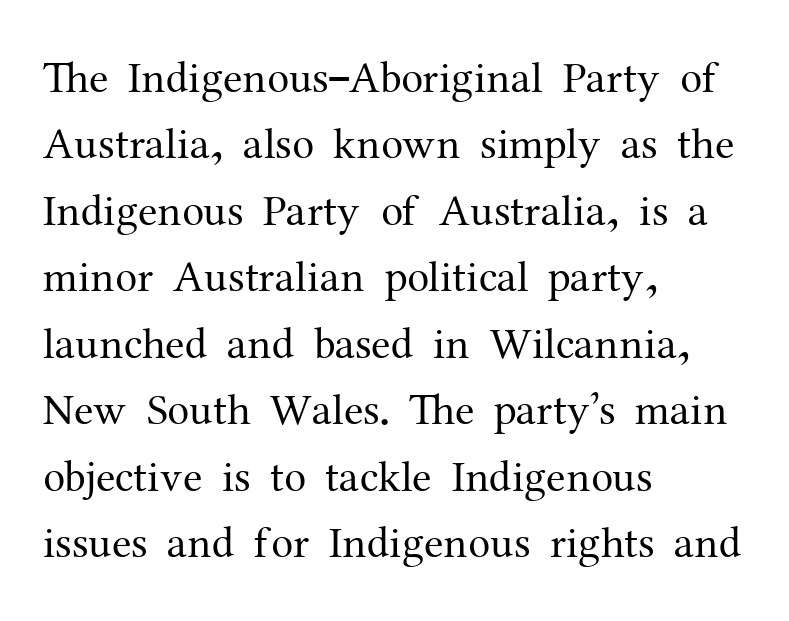
Are there feet on the stems? There are — it's a serif. Nothing unusual about the tracking: characters are spaced as the font intends. A typesetter would call this proportional, since set widths differ per character. The specimen omits any rule beneath the text block's lines. The lettering holds an erect, upright posture throughout.
